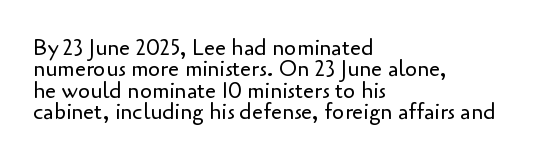
The image shows 22 px text type, upright; set left-aligned, tight line spacing (0.97x), normal letter spacing, not underlined.
